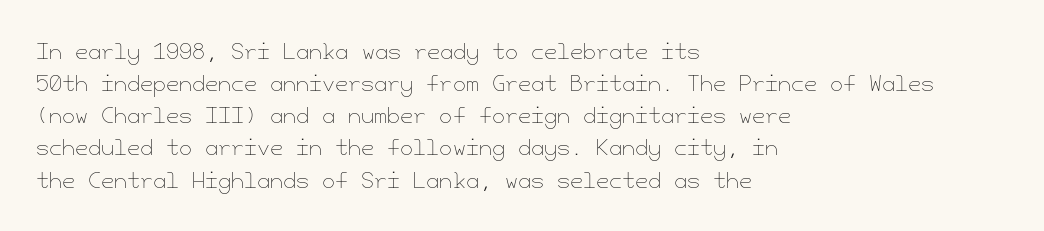
Q: Is the text bold? A: No.
Q: Is the text italic (slanted)? A: No, it is upright.
Q: Is the text underlined? A: No.
Q: How is the paragraph aligned? A: Left-aligned.
Q: Is the spacing between letters normal or unusually wide? A: Normal.
Q: Is the spacing between lines tight, normal or loose? A: Normal.
